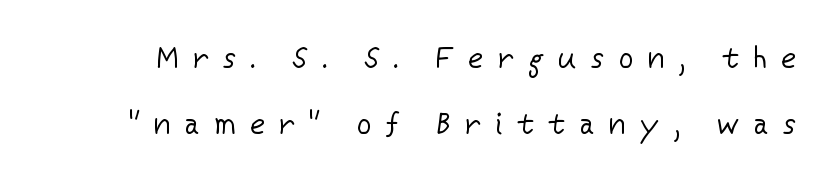
Letter spacing: wide. The block of text is sparse from top to bottom, with ample space between rows. This sample uses a sans-serif face. The string is rendered with underlining switched off. Notice how the stems are strictly vertical — no italics here. This sample has the flowing, uneven cadence of proportional lettering.
